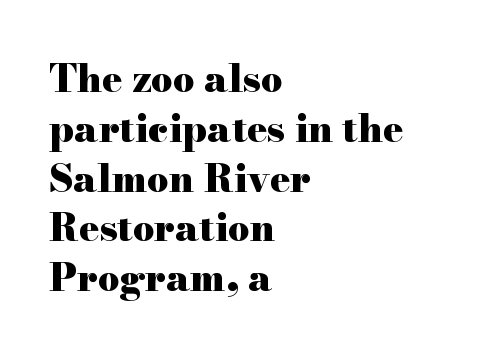
{"serif": "yes", "italic": "no", "bold": "yes", "weight": "heavy", "width": "wide", "stroke_contrast": "high", "x_height": "small", "monospaced": "no", "underline": "no", "align": "left", "line_spacing": "normal", "line_spacing_ratio": 1.31, "letter_spacing": "normal", "letter_spacing_em": 0.0, "glyph_px": 38}
